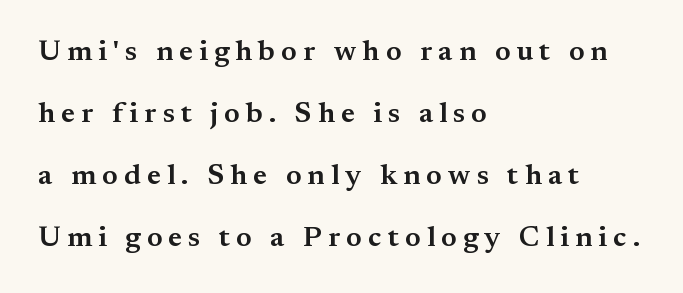
Q: Is the text bold? A: Semi-bold.
Q: Is the text italic (slanted)? A: No, it is upright.
Q: Is the typeface a serif or a sans-serif typeface? A: Serif.
Q: Is the text underlined? A: No.
Q: How is the paragraph aligned? A: Left-aligned.
Q: Is the spacing between letters normal or unusually wide? A: Unusually wide.
Q: Is the spacing between lines tight, normal or loose? A: Loose.
Q: Width (condensed, normal, or wide)? A: Normal.
Q: Stroke contrast? A: Medium.
Q: x-height? A: Small.
Q: Monospaced? A: No.
